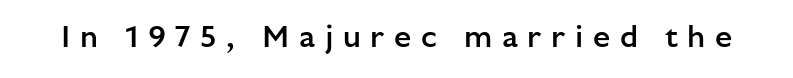
The image shows 31 px semibold sans-serif type, upright; set unusually wide letter spacing (+0.31 em), not underlined; low stroke contrast and a medium x-height.
